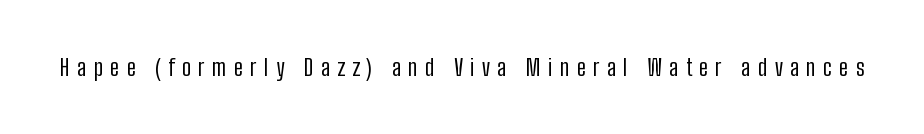
Q: Is the text bold? A: No.
Q: Is the text italic (slanted)? A: No, it is upright.
Q: Is the text underlined? A: No.
Q: Is the spacing between letters normal or unusually wide? A: Unusually wide.
